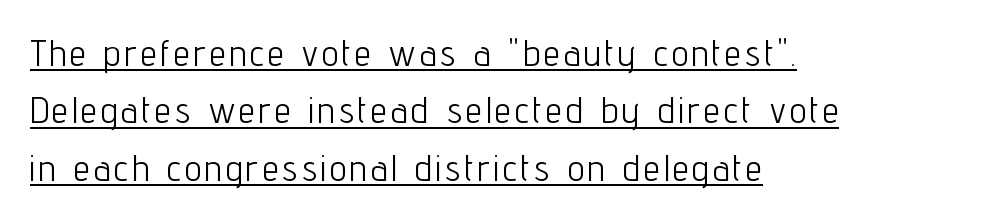
{"serif": "no", "italic": "no", "bold": "no", "weight": "light", "width": "condensed", "stroke_contrast": "low", "x_height": "medium", "monospaced": "no", "underline": "yes", "align": "left", "line_spacing": "normal", "line_spacing_ratio": 1.55, "glyph_px": 37}
